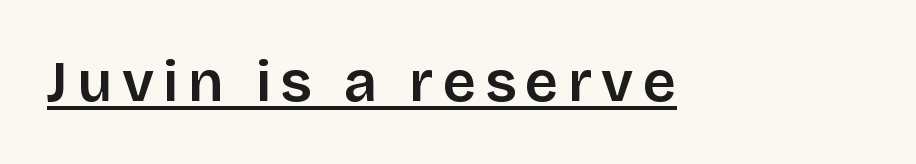
Q: Is the text italic (slanted)? A: No, it is upright.
Q: Is the typeface a serif or a sans-serif typeface? A: Sans-serif.
Q: Is the text underlined? A: Yes.
Q: Width (condensed, normal, or wide)? A: Normal.
Q: Stroke contrast? A: Low.
Q: x-height? A: Large.
Q: Monospaced? A: No.
